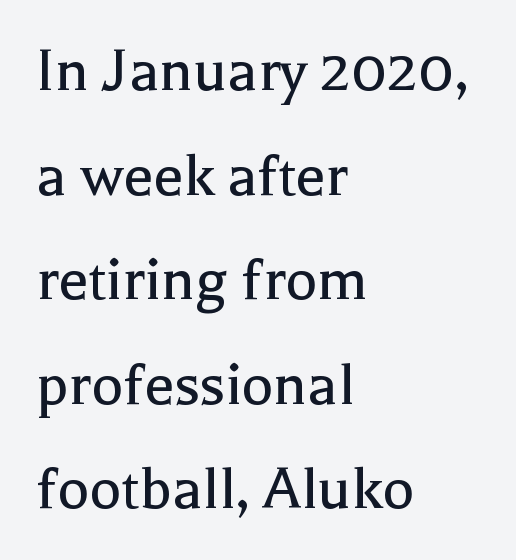
The image shows 67 px regular-weight serif type, upright; set left-aligned, normal line spacing (1.56x), normal letter spacing, not underlined; a medium x-height.
